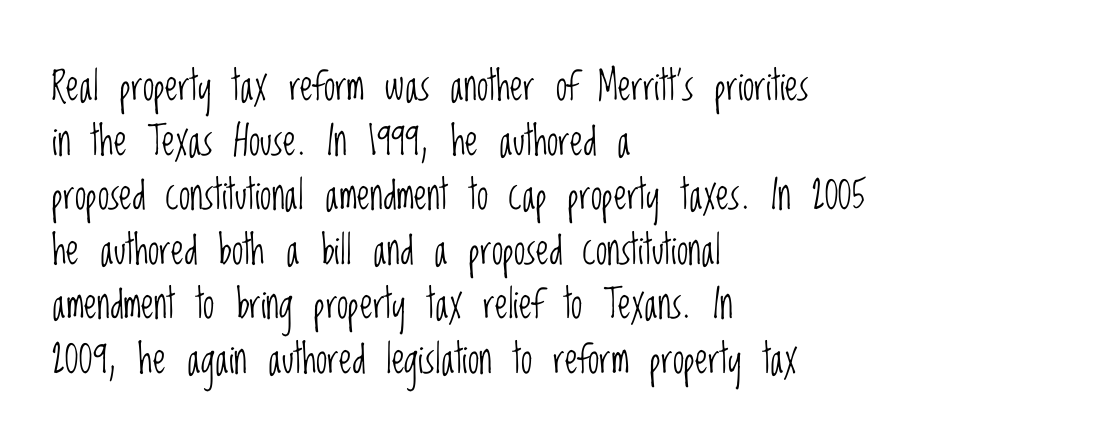
Q: Is the text bold? A: No.
Q: Is the text italic (slanted)? A: No, it is upright.
Q: Is the typeface a serif or a sans-serif typeface? A: Sans-serif.
Q: Is the text underlined? A: No.
Q: How is the paragraph aligned? A: Left-aligned.
Q: Is the spacing between letters normal or unusually wide? A: Normal.
Q: Is the spacing between lines tight, normal or loose? A: Normal.
Q: Width (condensed, normal, or wide)? A: Condensed.
Q: Stroke contrast? A: Low.
Q: x-height? A: Large.
Q: Monospaced? A: No.
